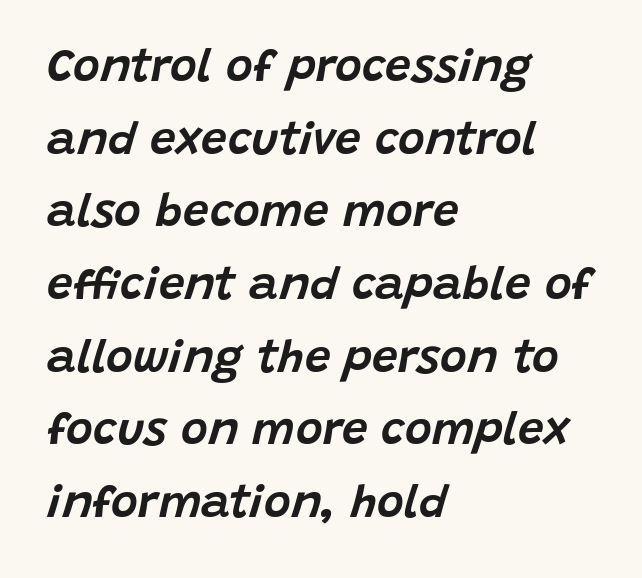
The image shows 46 px text type, italic (leaning right); set left-aligned, normal line spacing (1.58x), normal letter spacing, not underlined; low stroke contrast and a large x-height.
